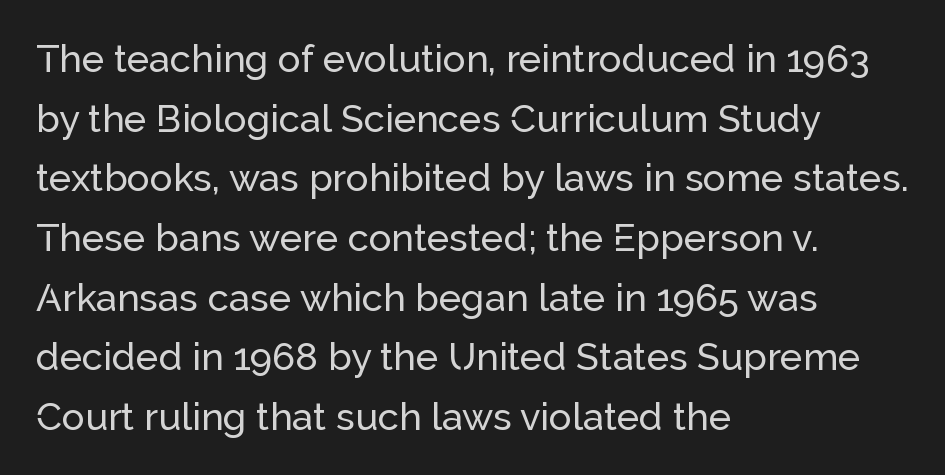
The image shows 38 px sans-serif type, upright; set left-aligned, normal line spacing (1.57x), normal letter spacing, not underlined; low stroke contrast and a medium x-height.
